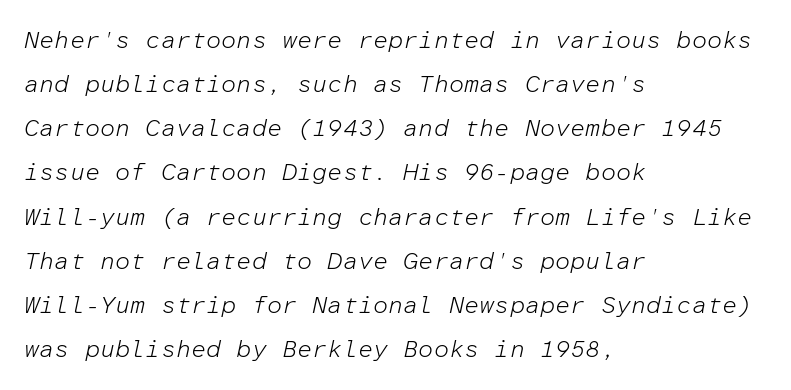
The letters are slanted; this is an italic face. Descenders hang freely into open space. One-word summary of the alignment: left. The passage shown has conventional tracking throughout.
